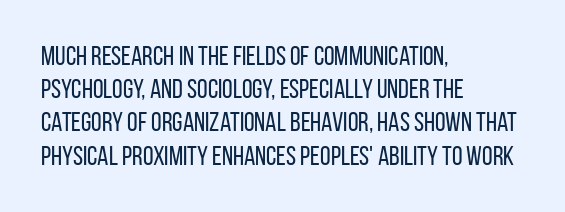
{"italic": "no", "bold": "no", "underline": "no", "align": "left", "line_spacing_ratio": 1.23, "letter_spacing": "normal", "letter_spacing_em": 0.0, "glyph_px": 27}
